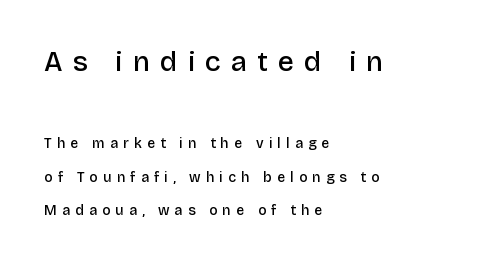
How would I describe the line gaps? Wide and relaxed. The gap between lines stays unmarked. Between one letter and the next there's a generous, obvious gap. Characters remain perfectly vertical along every line.
